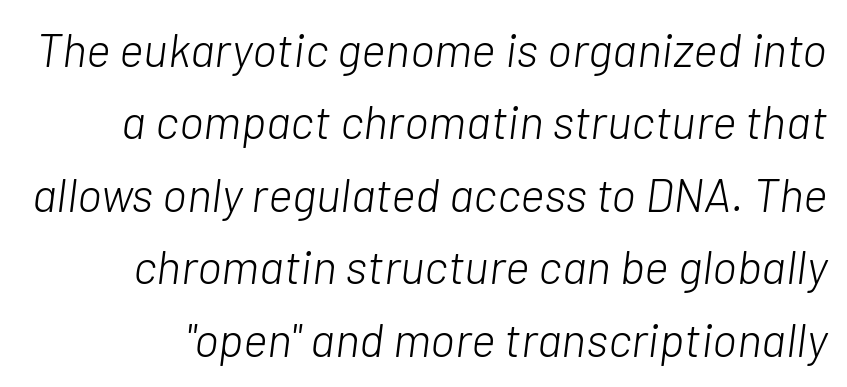
Q: Is the text bold? A: No.
Q: Is the text italic (slanted)? A: Yes, it leans right by about 7 degrees.
Q: Is the text underlined? A: No.
Q: Is the spacing between letters normal or unusually wide? A: Normal.
Q: Is the spacing between lines tight, normal or loose? A: Normal.
Q: Width (condensed, normal, or wide)? A: Normal.
Q: Stroke contrast? A: Low.
Q: x-height? A: Medium.
Q: Monospaced? A: No.
